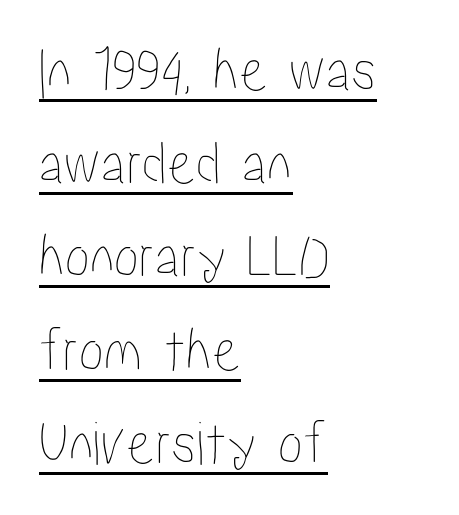
The image shows 63 px condensed type, upright; set left-aligned, normal line spacing (1.48x), normal letter spacing, underlined; low stroke contrast and a medium x-height.
